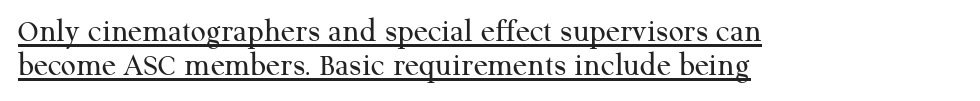
Has an underline been added? It has. Tracking here is standard; glyphs follow each other at the usual distance. Short and long lines alike share a common starting point at left. Every character sits straight up, as roman type does.
